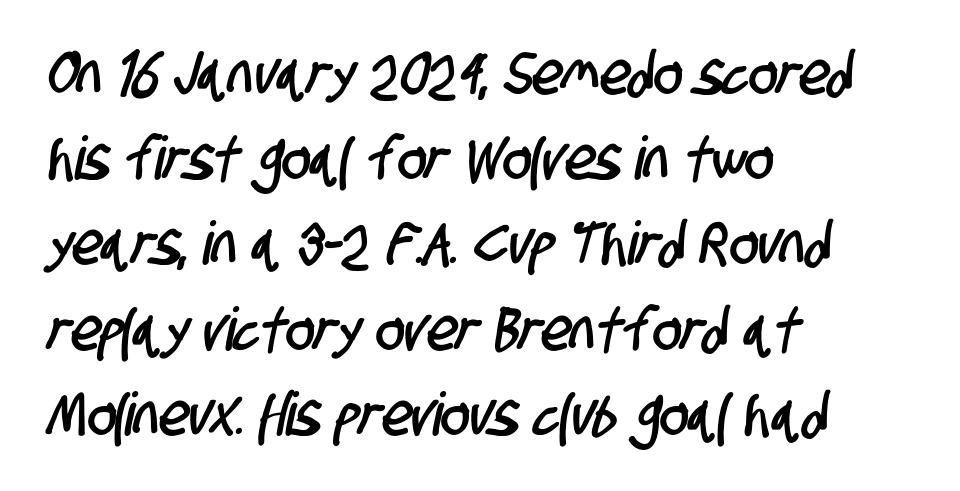
The text was rendered using a sans face with plain stroke endings. Interline gaps are of average width in this sample. Proportional: the letters do not fall into vertical columns. Students, note that the glyphs here touch the page at normal intervals. The text block is weighted toward the left margin, trailing off unevenly rightward.
